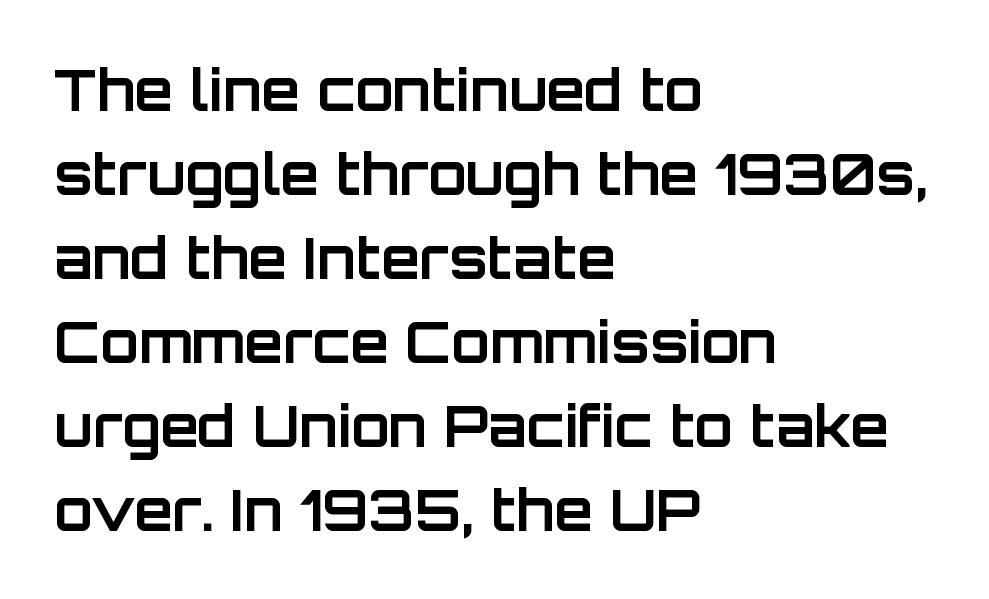
Q: Is the text bold? A: Yes.
Q: Is the text italic (slanted)? A: No, it is upright.
Q: Is the typeface a serif or a sans-serif typeface? A: Sans-serif.
Q: Is the text underlined? A: No.
Q: How is the paragraph aligned? A: Left-aligned.
Q: Is the spacing between letters normal or unusually wide? A: Normal.
Q: Is the spacing between lines tight, normal or loose? A: Normal.
Q: Width (condensed, normal, or wide)? A: Normal.
Q: Stroke contrast? A: Low.
Q: x-height? A: Large.
Q: Monospaced? A: No.
